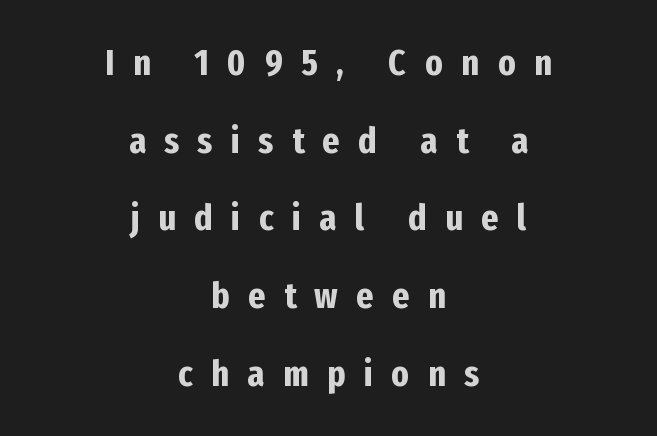
The image shows 37 px bold, condensed sans-serif type, upright; set centered, loose line spacing (2.1x), unusually wide letter spacing (+0.5 em), not underlined; low stroke contrast and a medium x-height.
